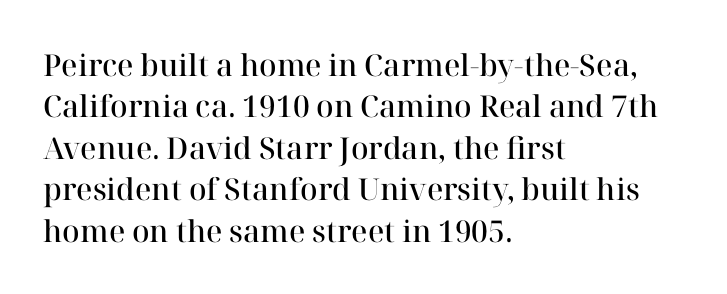
Q: Is the text bold? A: Semi-bold.
Q: Is the text italic (slanted)? A: No, it is upright.
Q: Is the typeface a serif or a sans-serif typeface? A: Serif.
Q: Is the text underlined? A: No.
Q: How is the paragraph aligned? A: Left-aligned.
Q: Is the spacing between letters normal or unusually wide? A: Normal.
Q: Is the spacing between lines tight, normal or loose? A: Normal.
Q: Width (condensed, normal, or wide)? A: Normal.
Q: Stroke contrast? A: High.
Q: x-height? A: Medium.
Q: Monospaced? A: No.
